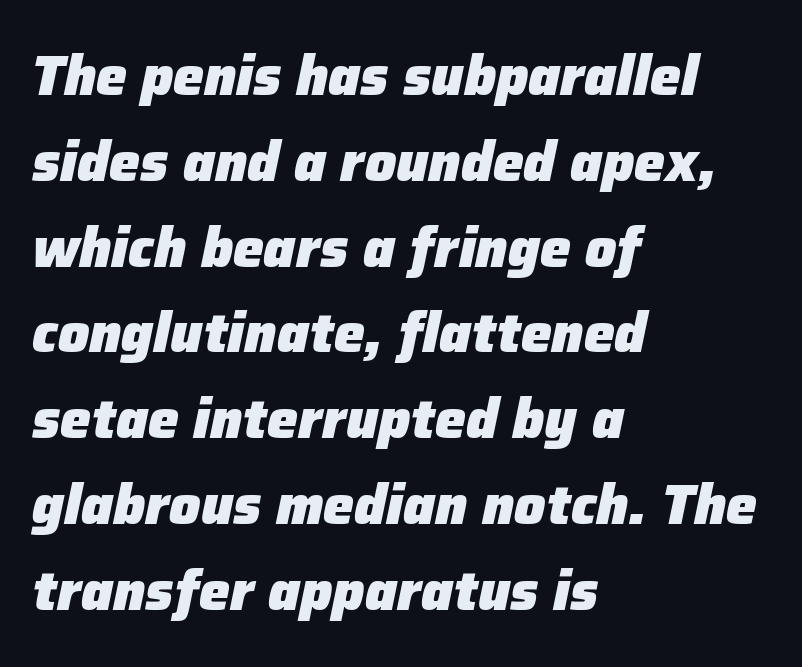
{"italic": "yes", "lean": "right", "slant_degrees": 12, "bold": "yes", "weight": "heavy", "width": "normal", "stroke_contrast": "low", "x_height": "medium", "monospaced": "no", "underline": "no", "align": "left", "line_spacing": "normal", "line_spacing_ratio": 1.56, "letter_spacing": "normal", "letter_spacing_em": 0.0, "glyph_px": 55}
